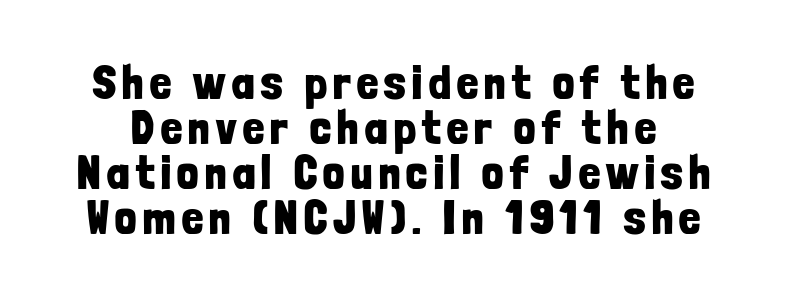
Q: Is the text bold? A: Yes.
Q: Is the text italic (slanted)? A: No, it is upright.
Q: Is the typeface a serif or a sans-serif typeface? A: Sans-serif.
Q: Is the text underlined? A: No.
Q: Is the spacing between lines tight, normal or loose? A: Tight.
Q: Width (condensed, normal, or wide)? A: Condensed.
Q: Stroke contrast? A: Low.
Q: x-height? A: Medium.
Q: Monospaced? A: No.
